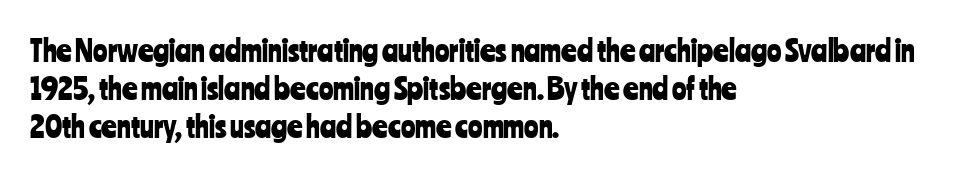
The image shows 30 px condensed sans-serif type, upright; set left-aligned, normal line spacing (1.26x), normal letter spacing, not underlined; low stroke contrast and a medium x-height.
